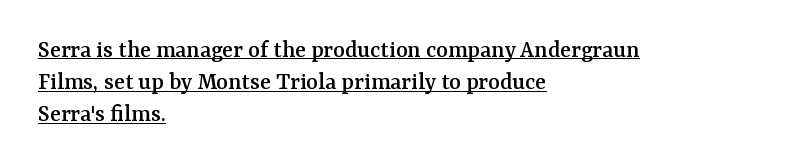
The passage is arranged the way most books set body copy — flush left. A typesetter would call this zero additional tracking. Compared with typical paragraphs, the rows here are spaced about the same. The type sits square on the baseline with zero lean. Students, observe the line beneath the letters — that is underlining.
